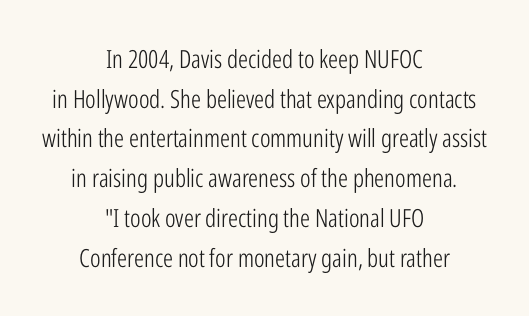
The typography opts for an upright posture over an oblique one. Inter-character spacing is left at the font's built-in metrics. Evenly set lines give the paragraph a standard silhouette. The lines in this sample share a center point and differ in where they start and stop. Is this a heavy cut? Hardly; it is regular or lighter. The words here are not underlined.
